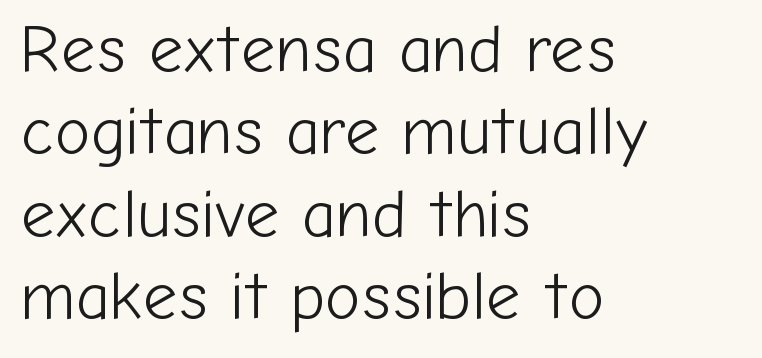
Teacher's note: observe the even left margin — that is flush-left alignment. Is this a fixed-width face? No — the glyphs have proportional, varying widths. Stems and bowls with no extra thickness — not bold. Each row of text sits above clean, open space.
